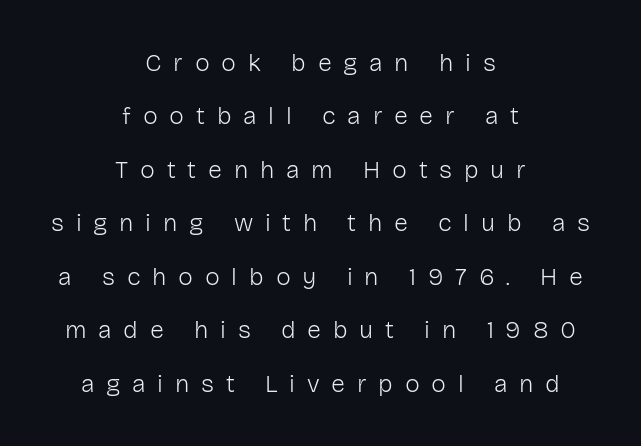
{"italic": "no", "bold": "no", "underline": "no", "align": "center", "line_spacing": "loose", "line_spacing_ratio": 2.14, "letter_spacing": "wide", "letter_spacing_em": 0.47, "glyph_px": 25}
